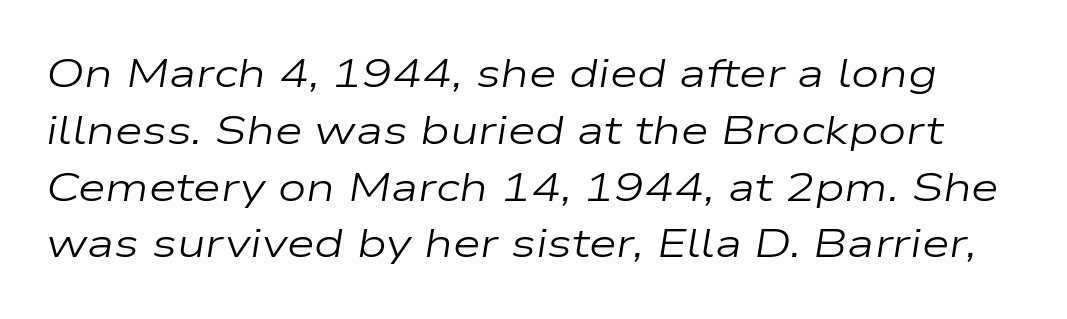
Q: Is the text bold? A: No.
Q: Is the text italic (slanted)? A: Yes, it leans right by about 9 degrees.
Q: Is the text underlined? A: No.
Q: Is the spacing between letters normal or unusually wide? A: Normal.
Q: Is the spacing between lines tight, normal or loose? A: Normal.
Q: Width (condensed, normal, or wide)? A: Wide.
Q: Stroke contrast? A: Low.
Q: x-height? A: Medium.
Q: Monospaced? A: No.
